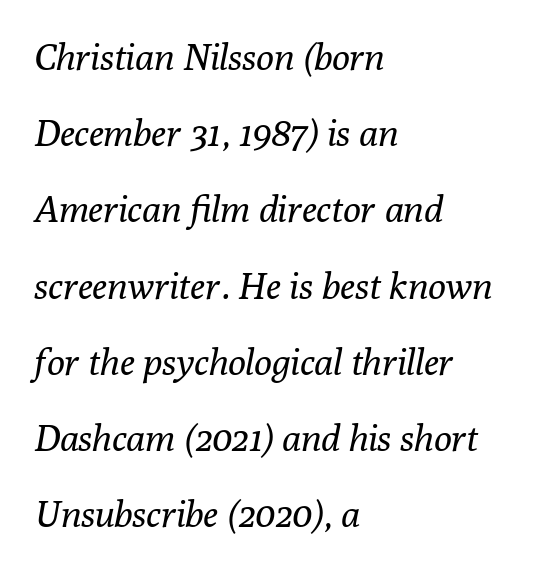
The image shows 37 px regular-weight serif type, italic (leaning right); set left-aligned, loose line spacing (2.06x), normal letter spacing, not underlined; low stroke contrast and a medium x-height.
